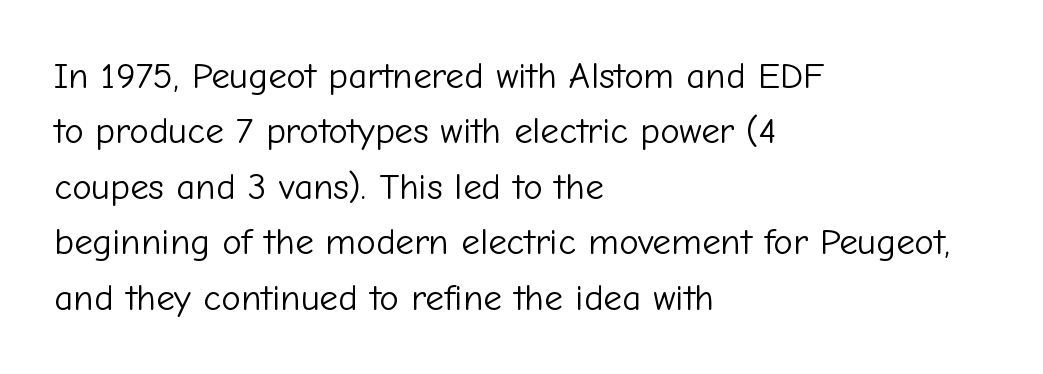
Q: Is the text bold? A: No.
Q: Is the text italic (slanted)? A: No, it is upright.
Q: Is the typeface a serif or a sans-serif typeface? A: Sans-serif.
Q: Is the text underlined? A: No.
Q: How is the paragraph aligned? A: Left-aligned.
Q: Is the spacing between letters normal or unusually wide? A: Normal.
Q: Is the spacing between lines tight, normal or loose? A: Normal.
Q: Width (condensed, normal, or wide)? A: Normal.
Q: Stroke contrast? A: Low.
Q: x-height? A: Medium.
Q: Monospaced? A: No.
